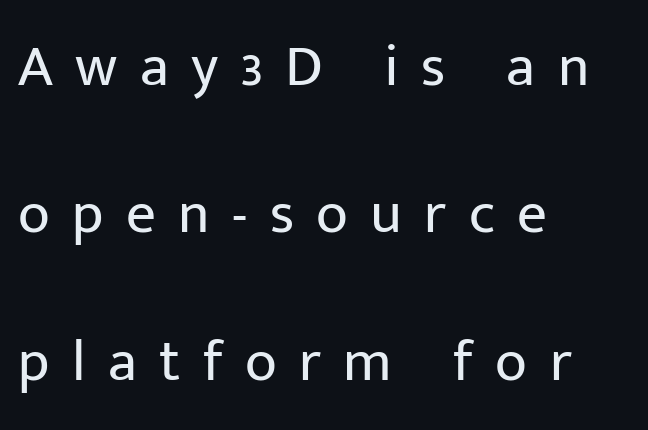
{"serif": "no", "italic": "no", "bold": "no", "weight": "regular", "width": "normal", "stroke_contrast": "low", "x_height": "medium", "monospaced": "no", "underline": "no", "align": "left", "line_spacing": "loose", "line_spacing_ratio": 2.5, "letter_spacing": "wide", "letter_spacing_em": 0.38, "glyph_px": 59}
